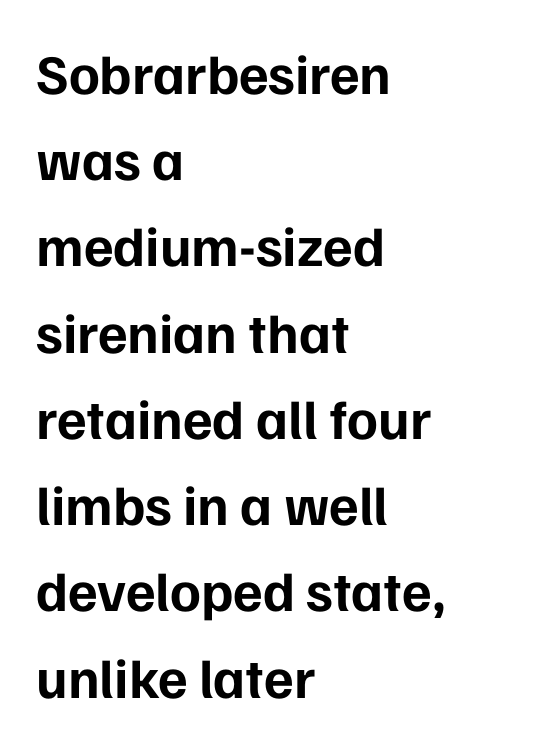
{"serif": "no", "italic": "no", "bold": "yes", "weight": "bold", "width": "normal", "stroke_contrast": "low", "x_height": "medium", "monospaced": "no", "underline": "no", "align": "left", "line_spacing": "normal", "line_spacing_ratio": 1.54, "letter_spacing": "normal", "letter_spacing_em": 0.0, "glyph_px": 56}
